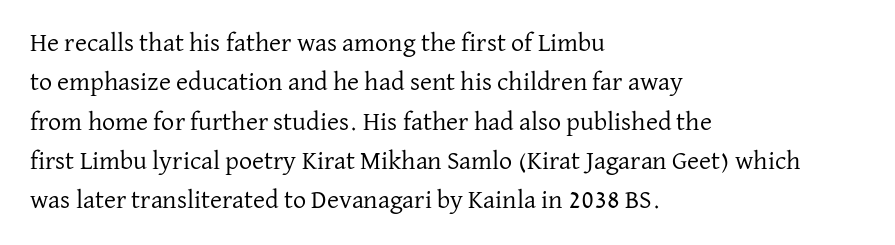
Q: Is the text bold? A: No.
Q: Is the text italic (slanted)? A: No, it is upright.
Q: Is the text underlined? A: No.
Q: How is the paragraph aligned? A: Left-aligned.
Q: Is the spacing between letters normal or unusually wide? A: Normal.
Q: Is the spacing between lines tight, normal or loose? A: Normal.
